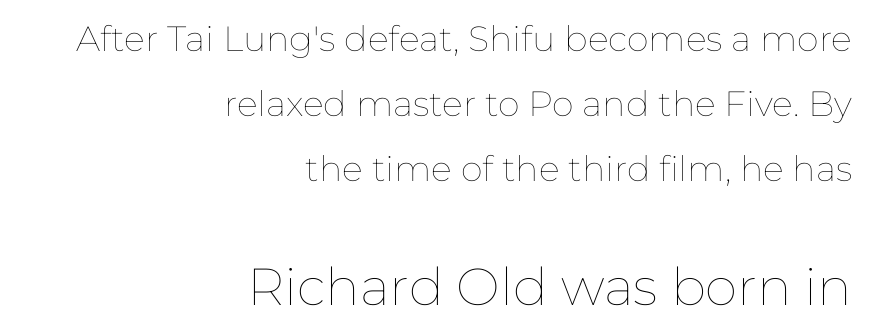
The image shows 52 px thin type, upright; set right-aligned, line spacing 1.86x, normal letter spacing, not underlined; the second (bottom) block is 1.49x larger; low stroke contrast and a medium x-height.
